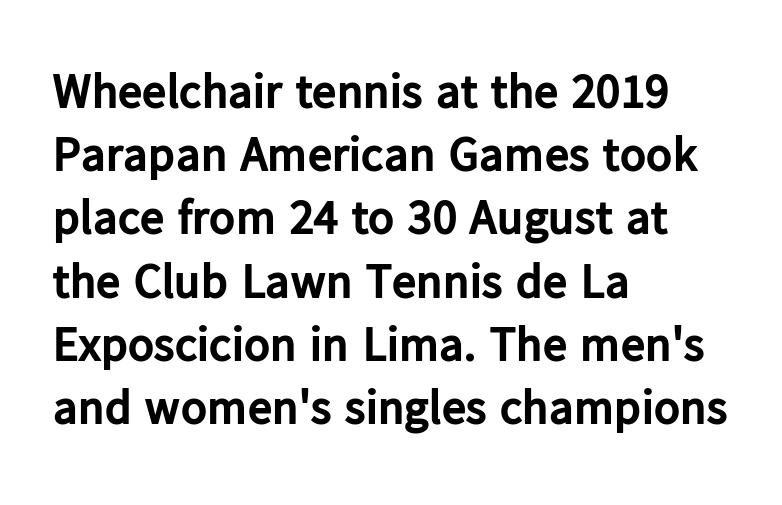
Q: Is the text bold? A: Yes.
Q: Is the text italic (slanted)? A: No, it is upright.
Q: Is the typeface a serif or a sans-serif typeface? A: Sans-serif.
Q: Is the text underlined? A: No.
Q: How is the paragraph aligned? A: Left-aligned.
Q: Is the spacing between letters normal or unusually wide? A: Normal.
Q: Is the spacing between lines tight, normal or loose? A: Normal.
Q: Width (condensed, normal, or wide)? A: Normal.
Q: Stroke contrast? A: Low.
Q: x-height? A: Medium.
Q: Monospaced? A: No.
